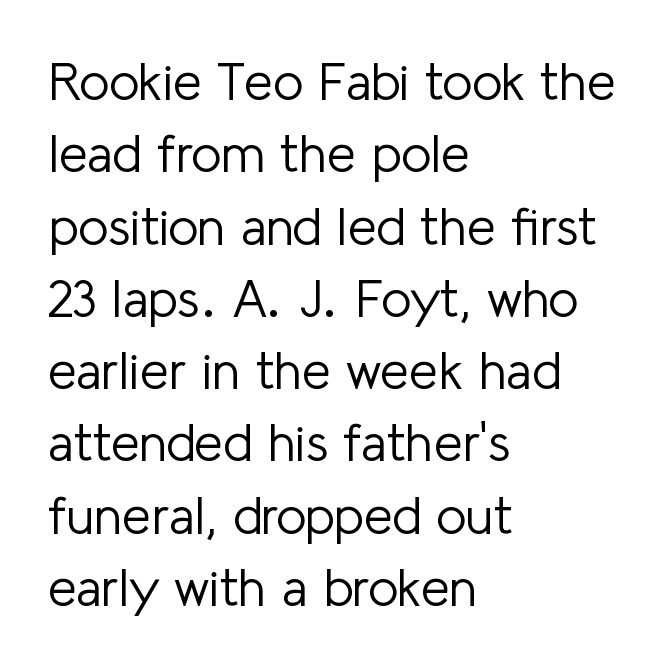
Q: Is the text bold? A: No.
Q: Is the text italic (slanted)? A: No, it is upright.
Q: Is the typeface a serif or a sans-serif typeface? A: Sans-serif.
Q: Is the text underlined? A: No.
Q: How is the paragraph aligned? A: Left-aligned.
Q: Is the spacing between letters normal or unusually wide? A: Normal.
Q: Is the spacing between lines tight, normal or loose? A: Normal.
Q: Width (condensed, normal, or wide)? A: Normal.
Q: Stroke contrast? A: Low.
Q: x-height? A: Medium.
Q: Monospaced? A: No.
